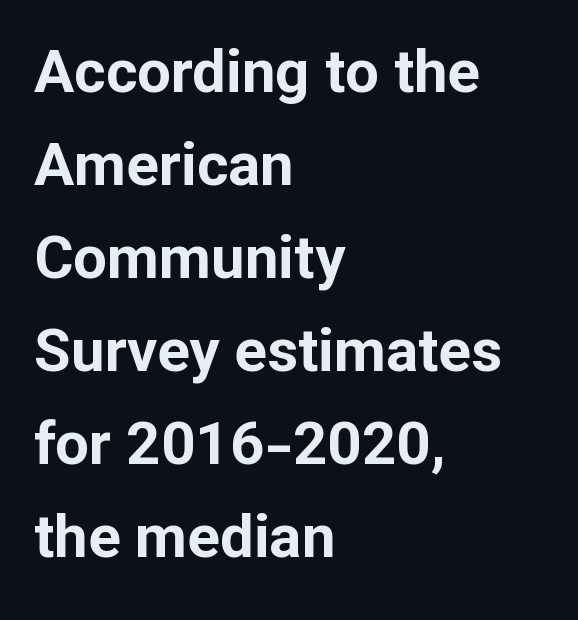
Q: Is the text bold? A: Yes.
Q: Is the text italic (slanted)? A: No, it is upright.
Q: Is the typeface a serif or a sans-serif typeface? A: Sans-serif.
Q: Is the text underlined? A: No.
Q: How is the paragraph aligned? A: Left-aligned.
Q: Is the spacing between letters normal or unusually wide? A: Normal.
Q: Is the spacing between lines tight, normal or loose? A: Normal.
Q: Width (condensed, normal, or wide)? A: Normal.
Q: Stroke contrast? A: Low.
Q: x-height? A: Medium.
Q: Monospaced? A: No.
